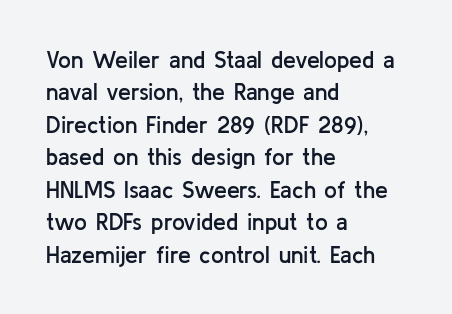
Q: Is the text bold? A: Semi-bold.
Q: Is the text italic (slanted)? A: No, it is upright.
Q: Is the text underlined? A: No.
Q: How is the paragraph aligned? A: Left-aligned.
Q: Is the spacing between letters normal or unusually wide? A: Normal.
Q: Is the spacing between lines tight, normal or loose? A: Normal.
